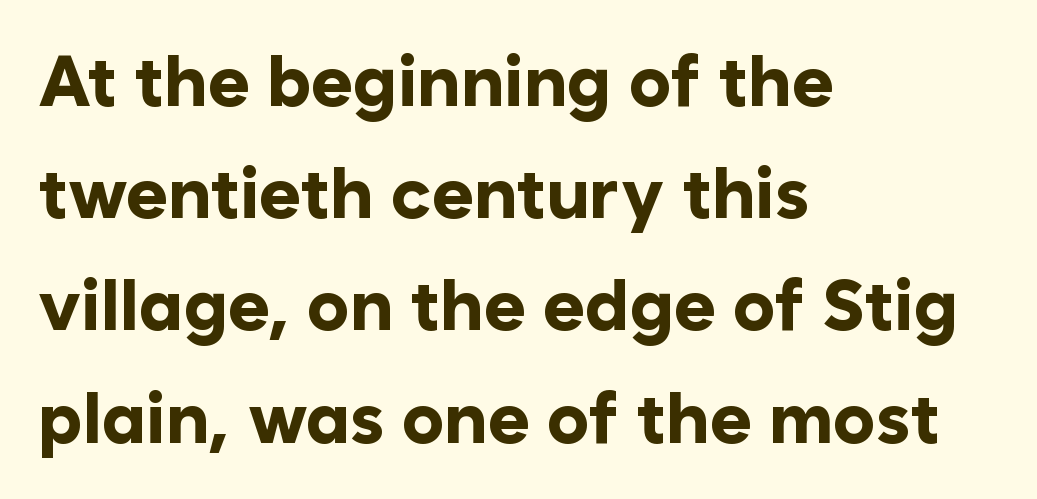
{"serif": "no", "italic": "no", "bold": "yes", "weight": "bold", "width": "normal", "stroke_contrast": "low", "x_height": "medium", "monospaced": "no", "underline": "no", "align": "left", "line_spacing": "normal", "line_spacing_ratio": 1.58, "letter_spacing": "normal", "letter_spacing_em": 0.0, "glyph_px": 71}
